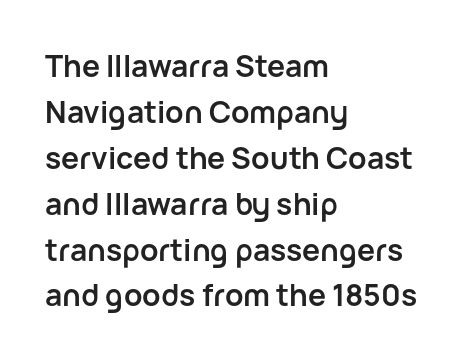
The passage shown is typeset with a sans-serif family. Which margin do the lines hug? The left one — the right edge is uneven. A normal amount of white space separates one row of letters from the next. The string is rendered with underlining switched off. The typesetting leans heavy: a genuine bold. Letter spacing: default.
